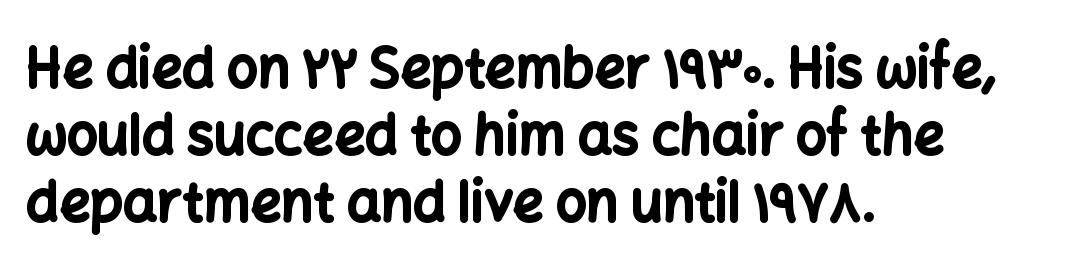
Q: Is the text bold? A: Yes.
Q: Is the text italic (slanted)? A: No, it is upright.
Q: Is the typeface a serif or a sans-serif typeface? A: Sans-serif.
Q: Is the text underlined? A: No.
Q: How is the paragraph aligned? A: Left-aligned.
Q: Is the spacing between letters normal or unusually wide? A: Normal.
Q: Width (condensed, normal, or wide)? A: Normal.
Q: Stroke contrast? A: Low.
Q: x-height? A: Medium.
Q: Monospaced? A: No.
